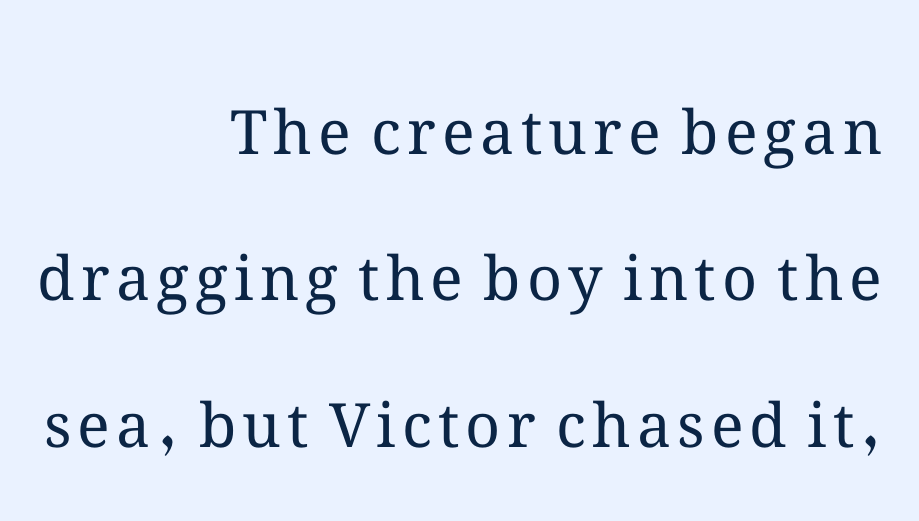
{"italic": "no", "bold": "no", "weight": "regular", "width": "normal", "stroke_contrast": "medium", "x_height": "medium", "monospaced": "no", "underline": "no", "align": "right", "line_spacing": "loose", "line_spacing_ratio": 2.4, "glyph_px": 61}
